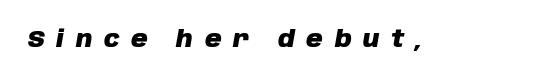
Lines of text with bare space underneath. The rendering applies a slant to the glyphs. Characters follow at a spacing far wider than the type designer built in. Its strokes are broad and dark, the hallmark of bold type.
